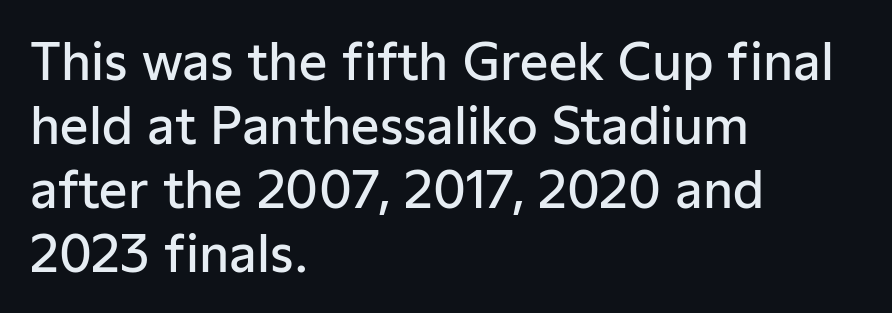
Every letter is mildly thick-stroked: semibold rather than bold. A classic flush-left, rag-right setting is used for this passage. How are the letters spaced? Ordinarily, with no added tracking. Nope, not italic — everything's standing straight. The baseline area is clear.
